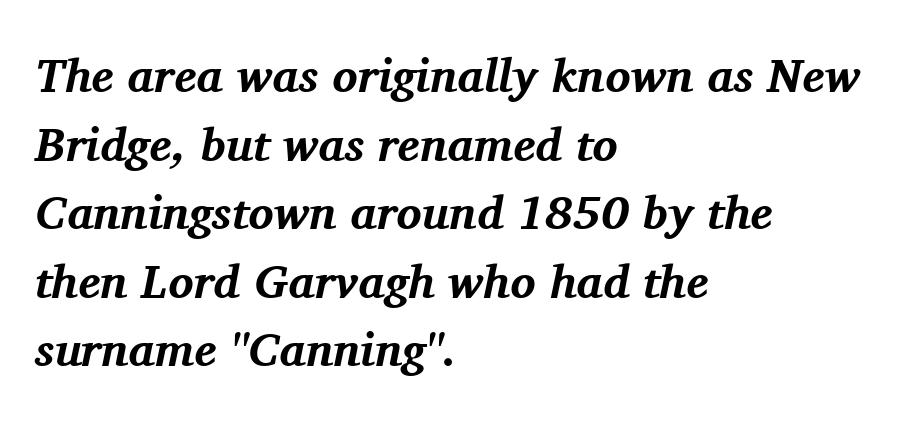
Q: Is the text bold? A: Yes.
Q: Is the text italic (slanted)? A: Yes, it leans right by about 11 degrees.
Q: Is the typeface a serif or a sans-serif typeface? A: Serif.
Q: Is the text underlined? A: No.
Q: How is the paragraph aligned? A: Left-aligned.
Q: Is the spacing between letters normal or unusually wide? A: Normal.
Q: Is the spacing between lines tight, normal or loose? A: Normal.
Q: Width (condensed, normal, or wide)? A: Normal.
Q: Stroke contrast? A: Medium.
Q: x-height? A: Medium.
Q: Monospaced? A: No.
